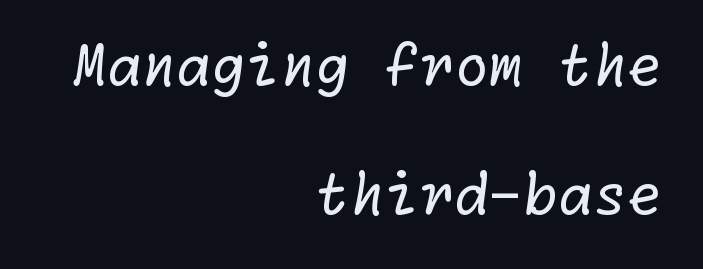
The image shows 56 px regular-weight sans-serif type; set right-aligned, loose line spacing (2.31x), normal letter spacing, not underlined; low stroke contrast and a medium x-height.
